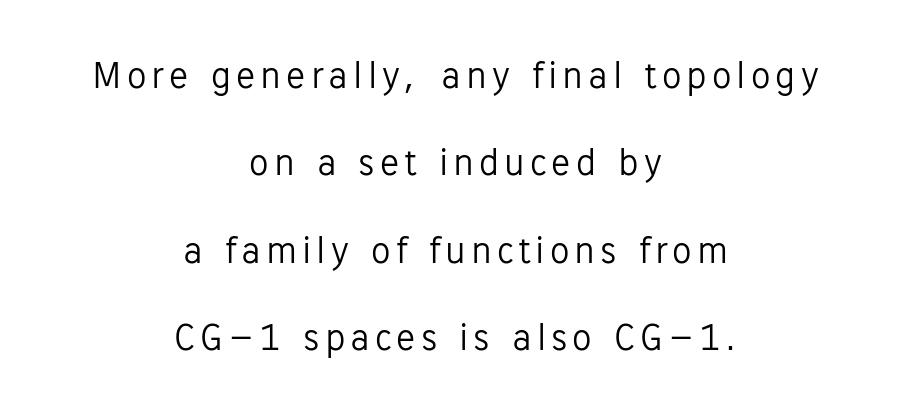
You can tell from the bare stems that sans-serif type was used. Teacher's note: observe the equal gaps on both sides — that is centered alignment. Vertically, the passage feels expansive, rows floating well apart. Character widths vary here, with narrow letters taking less room than wide ones.
